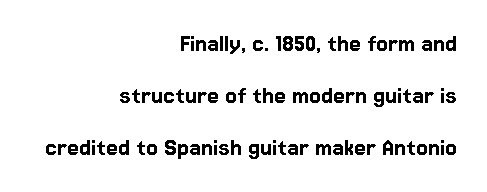
The axis of the letterforms is exactly vertical. Look at the tracking — it's just the regular setting, nothing added. The designer dialed line spacing up above the default. A bare baseline throughout the passage. Short and long lines alike share a common ending point at right.
